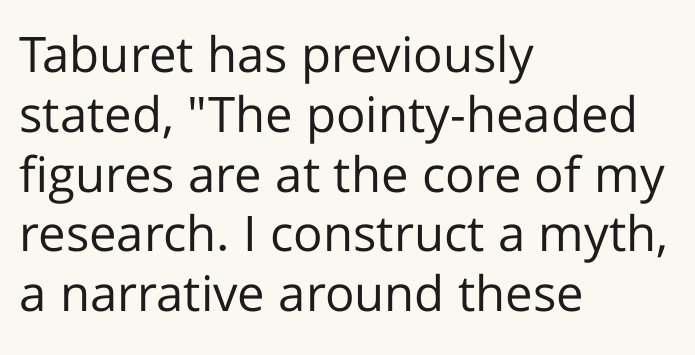
The image shows 49 px regular-weight sans-serif type, upright; set left-aligned, line spacing 1.22x, normal letter spacing, not underlined; low stroke contrast and a medium x-height.
